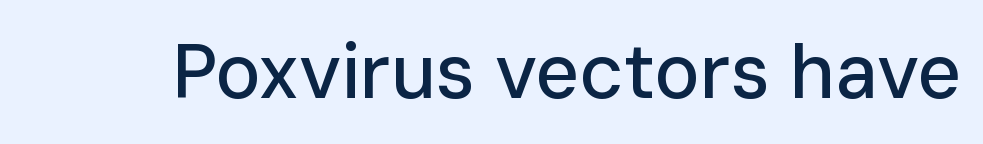
Q: Is the text italic (slanted)? A: No, it is upright.
Q: Is the typeface a serif or a sans-serif typeface? A: Sans-serif.
Q: Is the text underlined? A: No.
Q: Is the spacing between letters normal or unusually wide? A: Normal.
Q: Width (condensed, normal, or wide)? A: Normal.
Q: Stroke contrast? A: Low.
Q: x-height? A: Medium.
Q: Monospaced? A: No.
